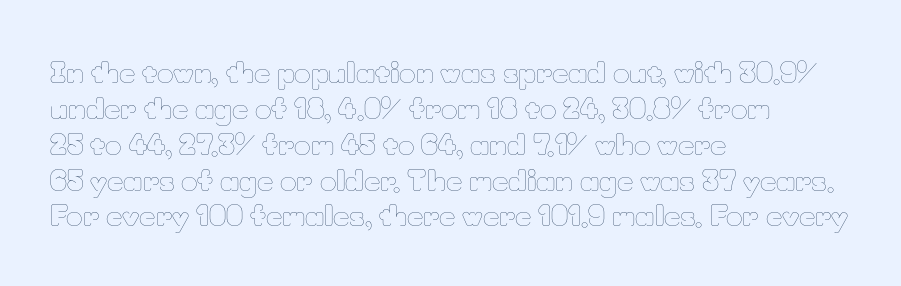
The vertical gap from one line to the next is medium. The letters look calm and open, with moderate or lighter stems. You can tell it's not italic because the verticals are truly vertical. Nobody touched the tracking dial on this one. Do the characters align in a grid? No, the font is proportional. Decoration check: the copy has no underline.
